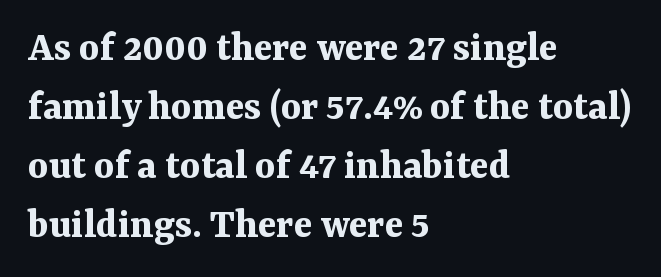
Q: Is the text bold? A: Yes.
Q: Is the text italic (slanted)? A: No, it is upright.
Q: Is the typeface a serif or a sans-serif typeface? A: Serif.
Q: Is the text underlined? A: No.
Q: How is the paragraph aligned? A: Left-aligned.
Q: Is the spacing between letters normal or unusually wide? A: Normal.
Q: Is the spacing between lines tight, normal or loose? A: Normal.
Q: Width (condensed, normal, or wide)? A: Normal.
Q: Stroke contrast? A: Medium.
Q: x-height? A: Medium.
Q: Monospaced? A: No.
